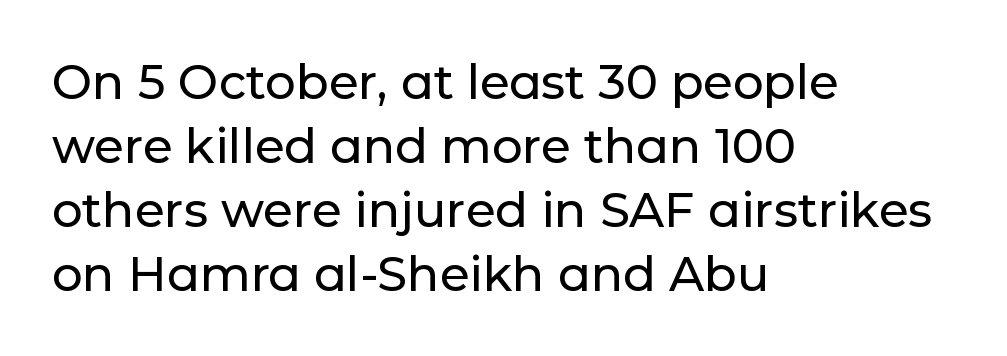
{"serif": "no", "italic": "no", "width": "normal", "stroke_contrast": "low", "x_height": "medium", "monospaced": "no", "underline": "no", "align": "left", "line_spacing": "normal", "line_spacing_ratio": 1.33, "letter_spacing": "normal", "letter_spacing_em": 0.0, "glyph_px": 48}
